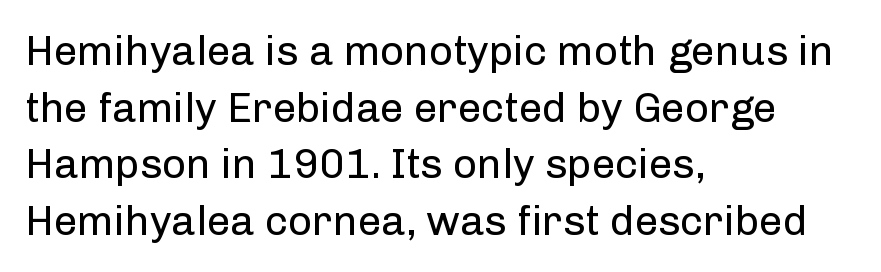
Q: Is the text bold? A: No.
Q: Is the text italic (slanted)? A: No, it is upright.
Q: Is the typeface a serif or a sans-serif typeface? A: Sans-serif.
Q: Is the text underlined? A: No.
Q: How is the paragraph aligned? A: Left-aligned.
Q: Is the spacing between letters normal or unusually wide? A: Normal.
Q: Is the spacing between lines tight, normal or loose? A: Normal.
Q: Width (condensed, normal, or wide)? A: Normal.
Q: Stroke contrast? A: Low.
Q: x-height? A: Medium.
Q: Monospaced? A: No.
